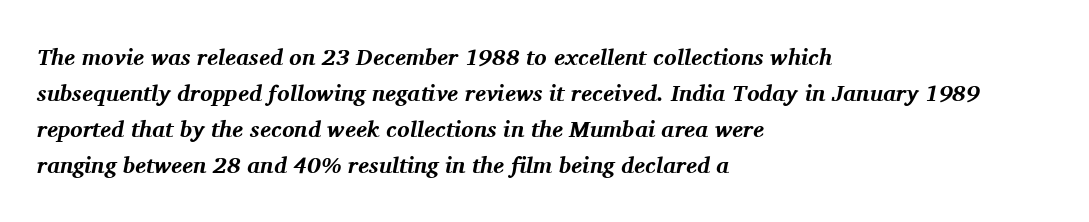
{"italic": "yes", "lean": "right", "slant_degrees": 11, "bold": "yes", "underline": "no", "align": "left", "line_spacing": "normal", "line_spacing_ratio": 1.57, "letter_spacing": "normal", "letter_spacing_em": 0.0, "glyph_px": 23}
